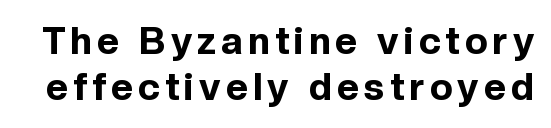
{"serif": "no", "italic": "no", "bold": "yes", "weight": "bold", "width": "normal", "x_height": "medium", "monospaced": "no", "underline": "no", "line_spacing_ratio": 1.22, "glyph_px": 38}
